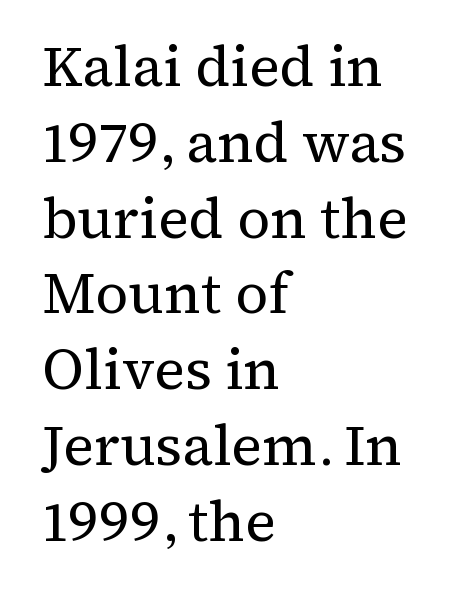
Spacing verdict: proportional, widths tailored to each character. Weight class: somewhere from thin through regular. Tracking here is standard; glyphs follow each other at the usual distance. The specimen reads as upright at a glance. Glance below the letters and you will spot only blank space. Line spacing here is normal.
